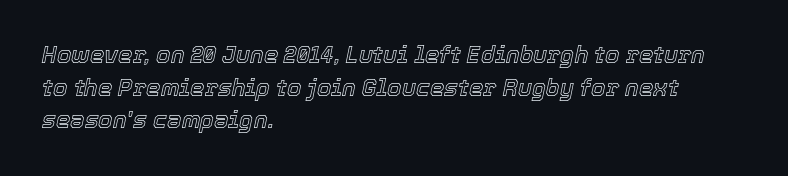
The typography opts for an oblique posture over an upright one. Normally led — the rows are evenly, conventionally spaced. The glyphs are unaccompanied by any horizontal stroke below them. This rendering uses left alignment, leaving the right contour irregular.
